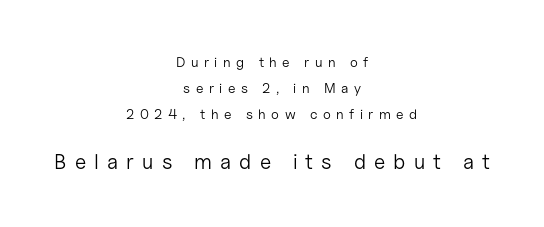
The image shows 21 px text type, upright; set centered, line spacing 1.86x, unusually wide letter spacing (+0.39 em), not underlined; the second (bottom) block is 1.5x larger.
